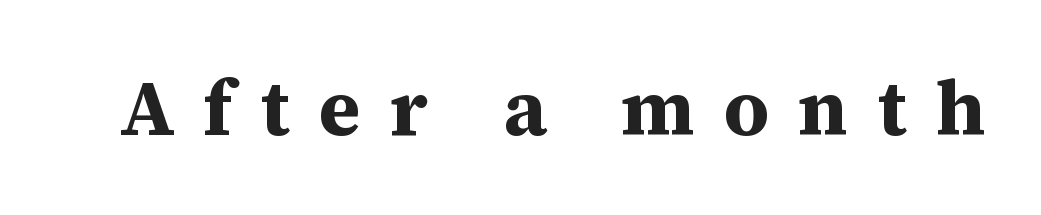
The words here are not underlined. Caption: expanded tracking, letters set apart. Stroke terminals: seriffed. Proportional: the letters do not fall into vertical columns. Style check: upright. I'd describe the lettering as bold — thick and assertive.
